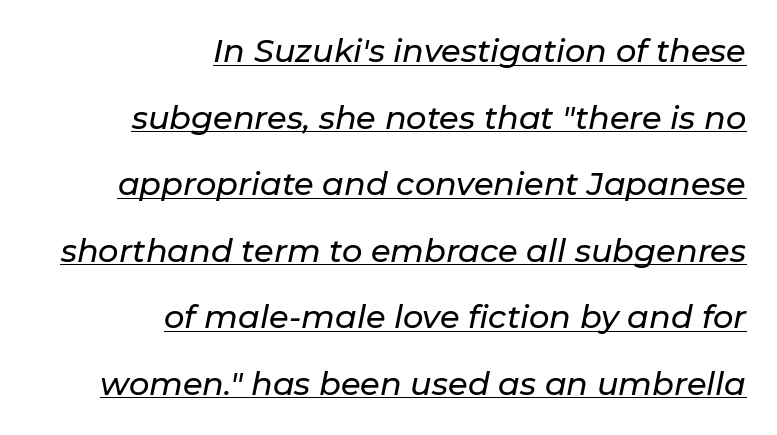
Q: Is the text italic (slanted)? A: Yes, it leans right by about 11 degrees.
Q: Is the text underlined? A: Yes.
Q: How is the paragraph aligned? A: Right-aligned.
Q: Is the spacing between letters normal or unusually wide? A: Normal.
Q: Is the spacing between lines tight, normal or loose? A: Loose.
Q: Width (condensed, normal, or wide)? A: Normal.
Q: Stroke contrast? A: Low.
Q: x-height? A: Medium.
Q: Monospaced? A: No.
